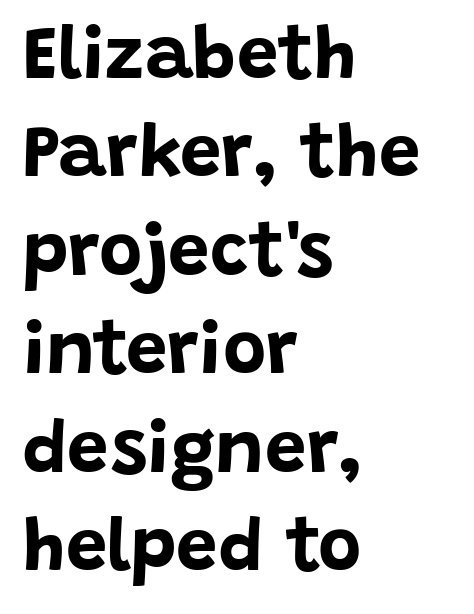
The image shows 74 px bold sans-serif type, upright; set left-aligned, normal line spacing (1.33x), normal letter spacing, not underlined; low stroke contrast and a large x-height.
